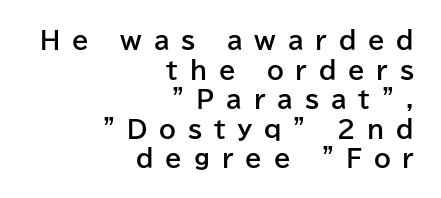
Q: Is the text bold? A: Yes.
Q: Is the text italic (slanted)? A: No, it is upright.
Q: Is the text underlined? A: No.
Q: How is the paragraph aligned? A: Right-aligned.
Q: Is the spacing between letters normal or unusually wide? A: Unusually wide.
